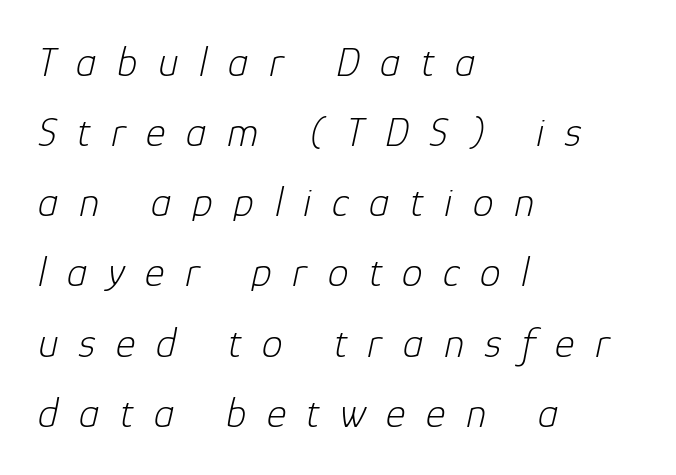
The passage shown stacks its lines at a standard gap. Characters are canted at an angle relative to the baseline's perpendicular. The text block is weighted toward the left margin, trailing off unevenly rightward. Weight: in the light-to-regular range. A typesetter would call this proportional, since set widths differ per character.
